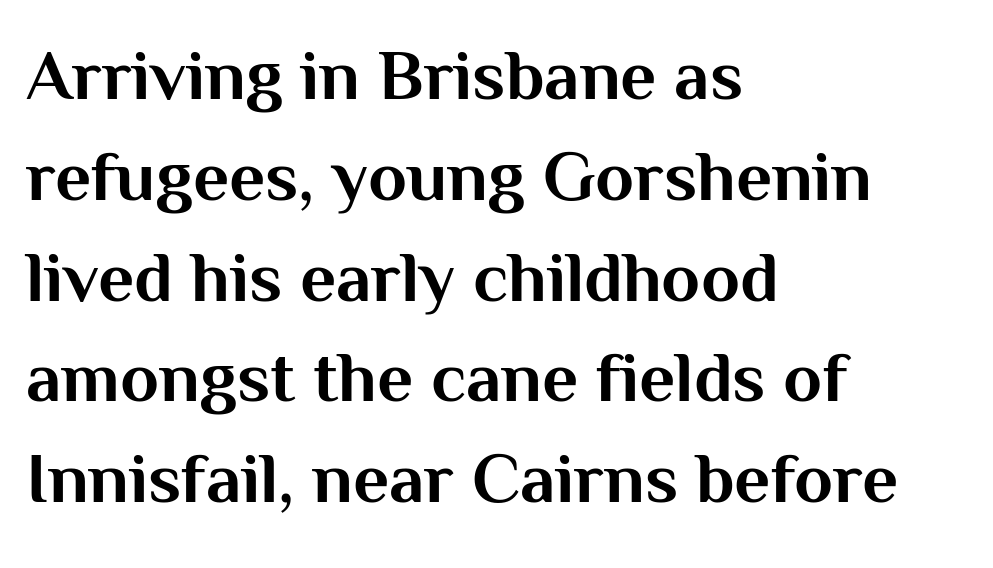
Q: Is the text bold? A: Yes.
Q: Is the text italic (slanted)? A: No, it is upright.
Q: Is the typeface a serif or a sans-serif typeface? A: Sans-serif.
Q: Is the text underlined? A: No.
Q: How is the paragraph aligned? A: Left-aligned.
Q: Is the spacing between letters normal or unusually wide? A: Normal.
Q: Is the spacing between lines tight, normal or loose? A: Normal.
Q: Width (condensed, normal, or wide)? A: Normal.
Q: Stroke contrast? A: Medium.
Q: x-height? A: Medium.
Q: Monospaced? A: No.
